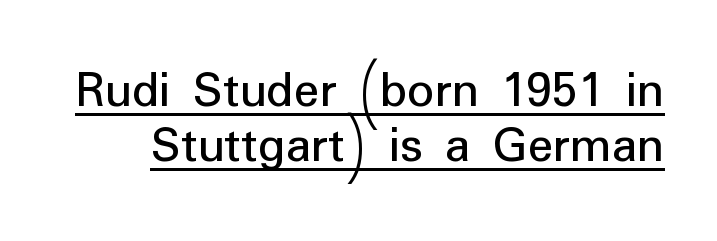
Q: Is the text italic (slanted)? A: No, it is upright.
Q: Is the typeface a serif or a sans-serif typeface? A: Sans-serif.
Q: Is the text underlined? A: Yes.
Q: Is the spacing between letters normal or unusually wide? A: Normal.
Q: Is the spacing between lines tight, normal or loose? A: Tight.
Q: Width (condensed, normal, or wide)? A: Normal.
Q: Stroke contrast? A: Low.
Q: x-height? A: Medium.
Q: Monospaced? A: No.
